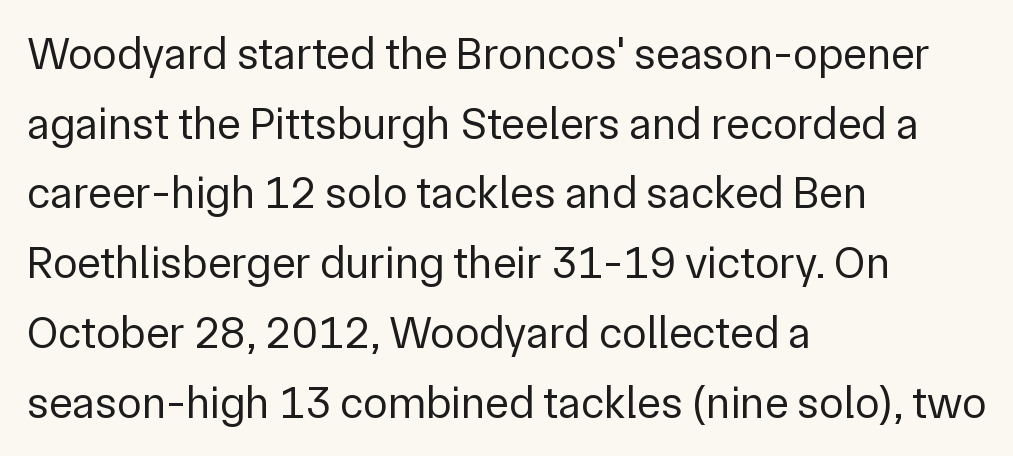
{"serif": "no", "italic": "no", "bold": "no", "weight": "regular", "width": "normal", "stroke_contrast": "low", "x_height": "medium", "monospaced": "no", "underline": "no", "align": "left", "line_spacing": "normal", "line_spacing_ratio": 1.55, "letter_spacing": "normal", "letter_spacing_em": 0.0, "glyph_px": 45}
